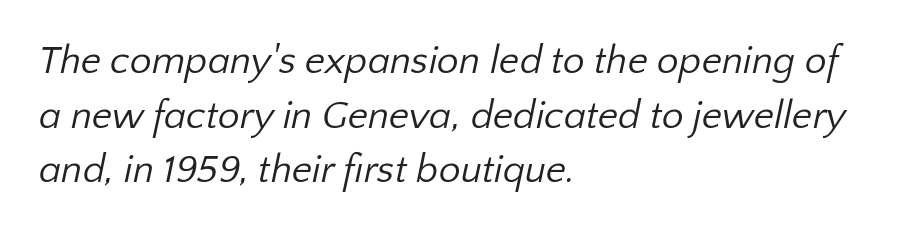
The strokes carry an ordinary text weight at most. This is sans-serif lettering, the kind often seen on screens and signage. Caption: multi-line text, flush left, ragged right. Short note: letters normally spaced.
